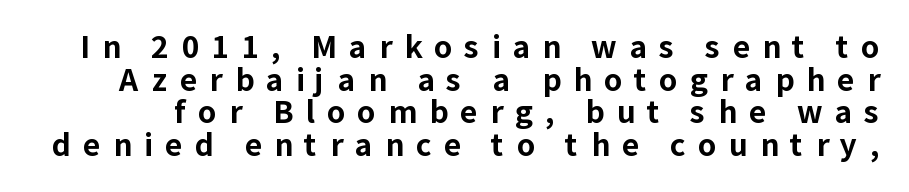
The image shows 30 px bold sans-serif type, upright; set tight line spacing (1.09x), unusually wide letter spacing (+0.4 em), not underlined; low stroke contrast and a medium x-height.
